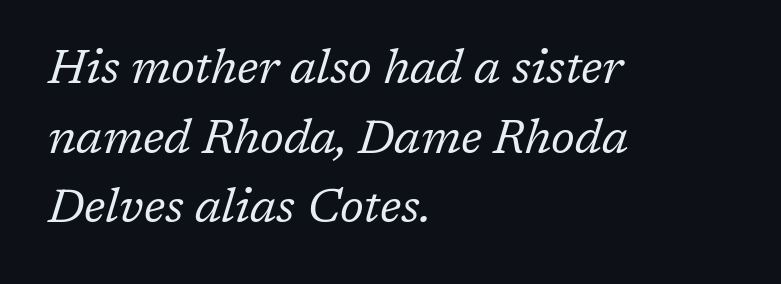
Each row of text sits above clean, open space. Slanted lettering throughout. Observe the ordinary spacing: letters are neighbours, not strangers. This rendering employs a face with finishing strokes, i.e., a serif.
